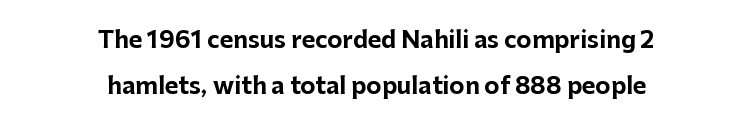
{"italic": "no", "bold": "yes", "underline": "no", "align": "center", "line_spacing": "loose", "line_spacing_ratio": 2.0, "letter_spacing": "normal", "letter_spacing_em": 0.0, "glyph_px": 23}
